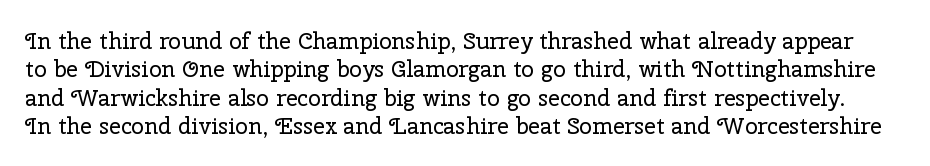
Q: Is the text bold? A: No.
Q: Is the text italic (slanted)? A: No, it is upright.
Q: Is the text underlined? A: No.
Q: Is the spacing between letters normal or unusually wide? A: Normal.
